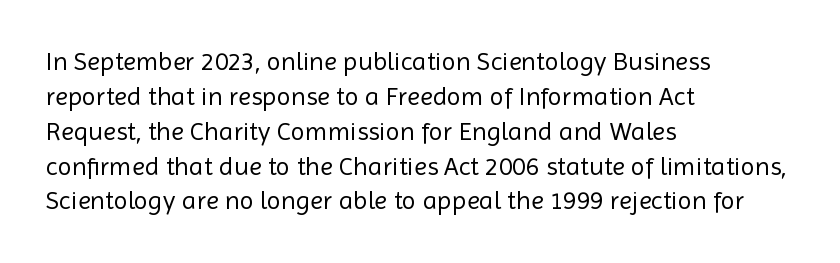
{"italic": "no", "bold": "no", "underline": "no", "align": "left", "line_spacing": "normal", "line_spacing_ratio": 1.34, "letter_spacing": "normal", "letter_spacing_em": 0.0, "glyph_px": 26}
